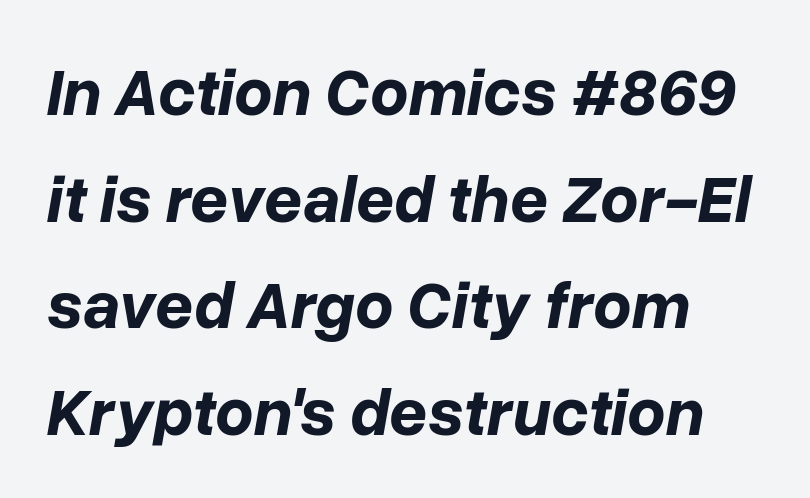
Q: Is the text bold? A: Yes.
Q: Is the text italic (slanted)? A: Yes, it leans right by about 10 degrees.
Q: Is the text underlined? A: No.
Q: How is the paragraph aligned? A: Left-aligned.
Q: Is the spacing between letters normal or unusually wide? A: Normal.
Q: Is the spacing between lines tight, normal or loose? A: Normal.
Q: Width (condensed, normal, or wide)? A: Normal.
Q: Stroke contrast? A: Low.
Q: x-height? A: Medium.
Q: Monospaced? A: No.
